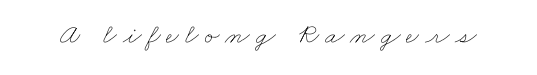
The image shows 28 px thin, wide type; set unusually wide letter spacing (+0.21 em), not underlined; low stroke contrast and a small x-height.
